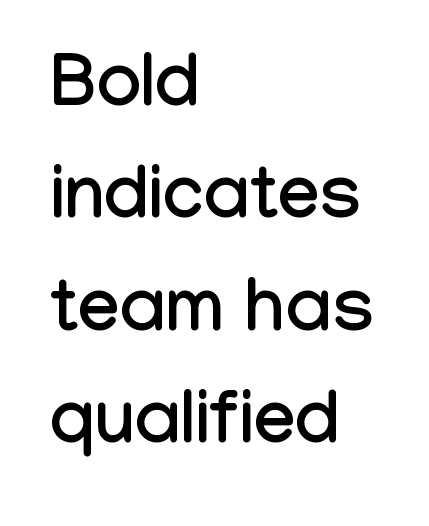
The specimen omits any rule beneath the text block's lines. The rendering keeps characters at their native spacing. Typographically, this falls in the sans-serif category. Spacing verdict: proportional, widths tailored to each character. The passage is arranged the way most books set body copy — flush left.
